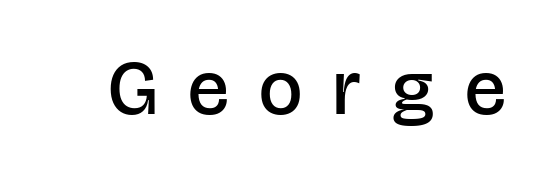
Q: Is the text bold? A: Semi-bold.
Q: Is the text italic (slanted)? A: No, it is upright.
Q: Is the typeface a serif or a sans-serif typeface? A: Sans-serif.
Q: Is the text underlined? A: No.
Q: Is the spacing between letters normal or unusually wide? A: Unusually wide.
Q: Width (condensed, normal, or wide)? A: Normal.
Q: Stroke contrast? A: Low.
Q: x-height? A: Large.
Q: Monospaced? A: No.
